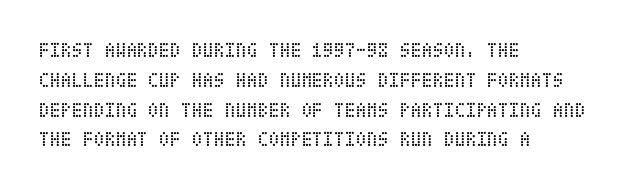
Q: Is the text bold? A: No.
Q: Is the text italic (slanted)? A: No, it is upright.
Q: Is the text underlined? A: No.
Q: How is the paragraph aligned? A: Left-aligned.
Q: Is the spacing between letters normal or unusually wide? A: Normal.
Q: Is the spacing between lines tight, normal or loose? A: Normal.
